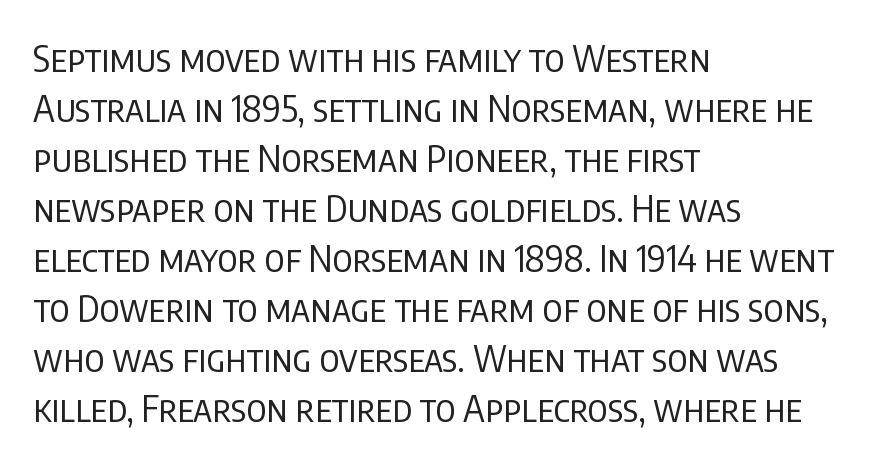
Default kerning and tracking; the words read as compact shapes. Descenders are the only things crossing below the line. Italic? Not at all — the glyphs are vertical. This sample has the flowing, uneven cadence of proportional lettering. Unlike a traditional serif, this face leaves its strokes unadorned.
